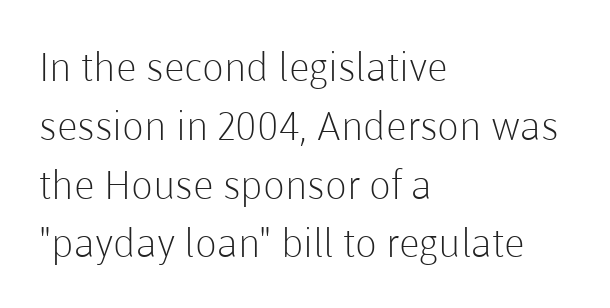
This is the regular roman posture of the typeface. Layout note: lines flush left. Look at the tracking — it's just the regular setting, nothing added. Spacing verdict: proportional, widths tailored to each character.
